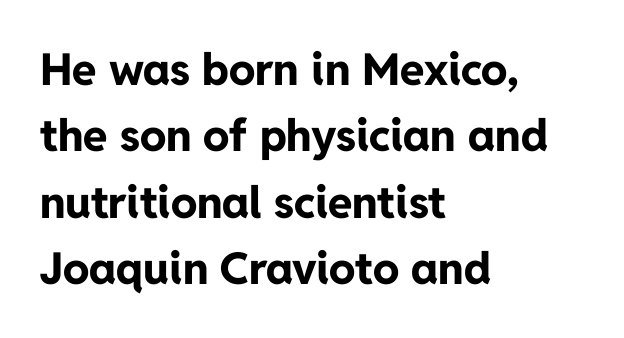
{"serif": "no", "italic": "no", "bold": "yes", "weight": "bold", "width": "normal", "stroke_contrast": "low", "x_height": "medium", "monospaced": "no", "underline": "no", "align": "left", "line_spacing": "normal", "line_spacing_ratio": 1.51, "letter_spacing": "normal", "letter_spacing_em": 0.0, "glyph_px": 44}
